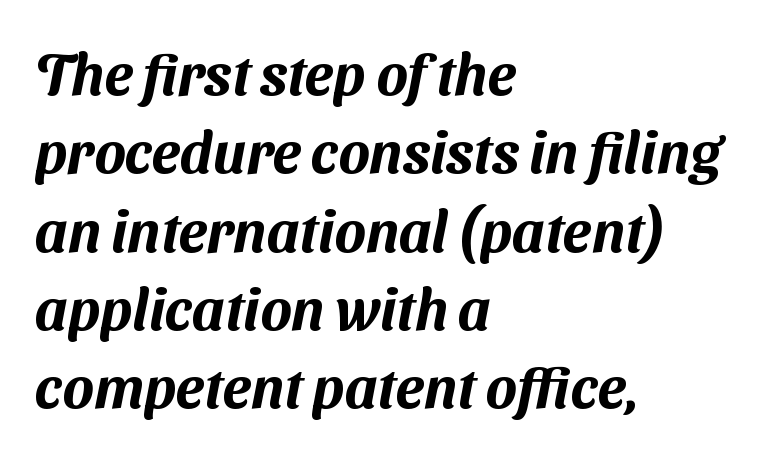
The image shows 58 px sans-serif type; set left-aligned, normal line spacing (1.35x), normal letter spacing, not underlined; medium stroke contrast and a medium x-height.
